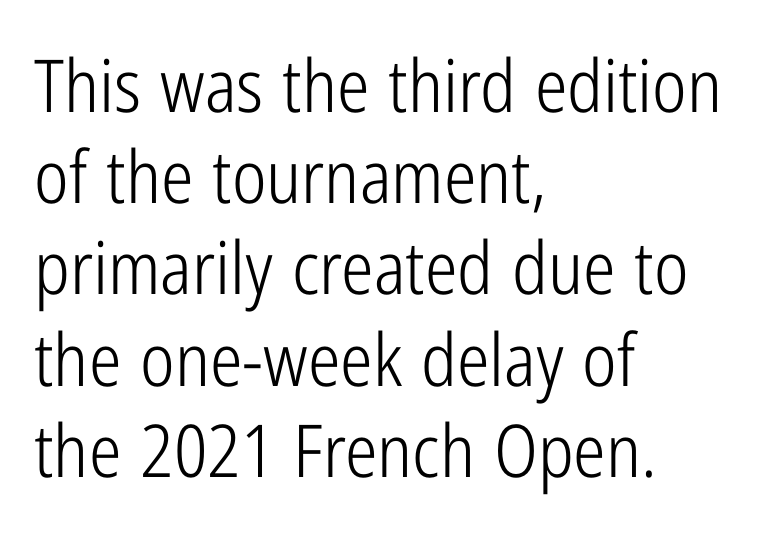
The image shows 73 px light, condensed sans-serif type, upright; set left-aligned, normal line spacing (1.25x), normal letter spacing, not underlined; low stroke contrast and a medium x-height.
